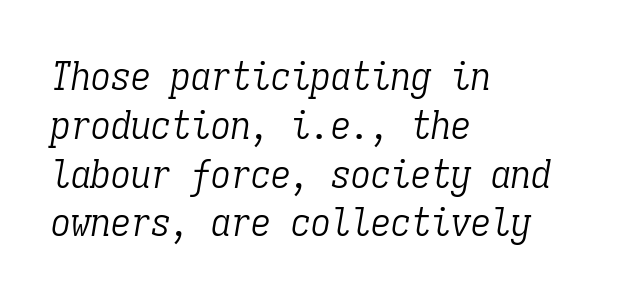
The letters are slanted; this is an italic face. No word sits above an underline. No chunkiness to these letters — they're not bold. A typesetter would label this face a serif. Each letter, wide or thin by design, is forced into the same width here.
